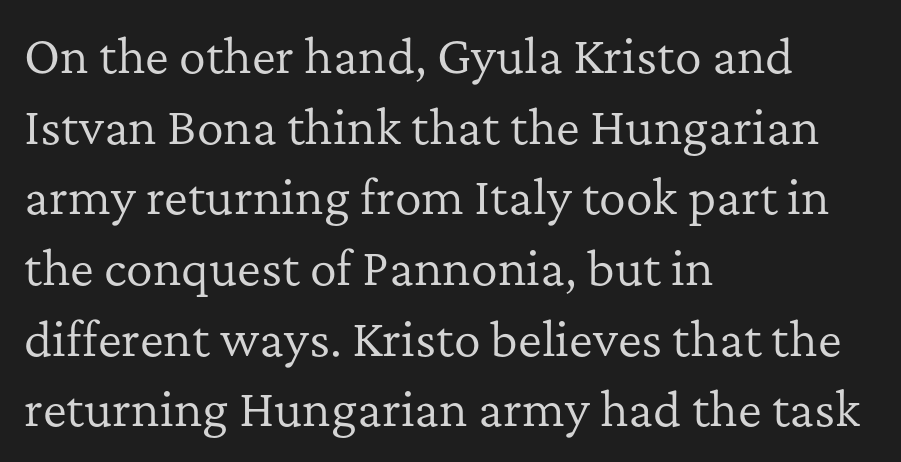
Horizontal alignment here is leftward, the default for most running prose. Quick note: interline space is typical. Glance below the letters and you will spot only blank space. Character widths vary here, with narrow letters taking less room than wide ones.
